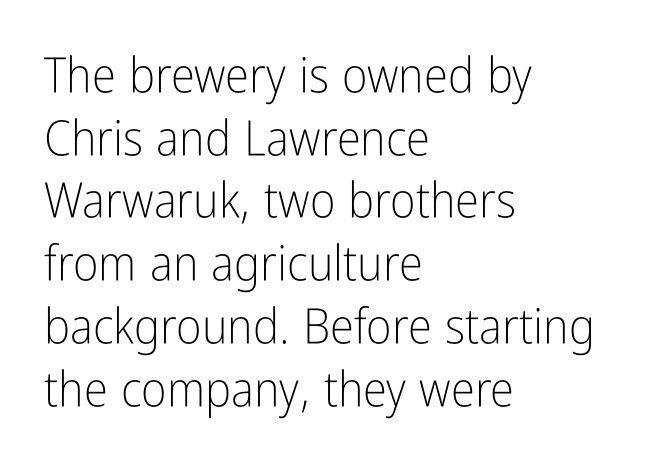
{"serif": "no", "italic": "no", "bold": "no", "weight": "light", "width": "condensed", "stroke_contrast": "low", "x_height": "medium", "monospaced": "no", "underline": "no", "align": "left", "line_spacing": "normal", "line_spacing_ratio": 1.28, "letter_spacing": "normal", "letter_spacing_em": 0.0, "glyph_px": 49}
